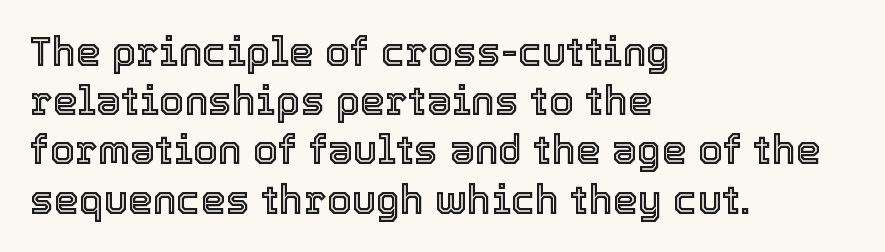
{"italic": "no", "width": "normal", "x_height": "medium", "monospaced": "no", "underline": "no", "align": "left", "line_spacing_ratio": 1.23, "letter_spacing": "normal", "letter_spacing_em": 0.0, "glyph_px": 40}
